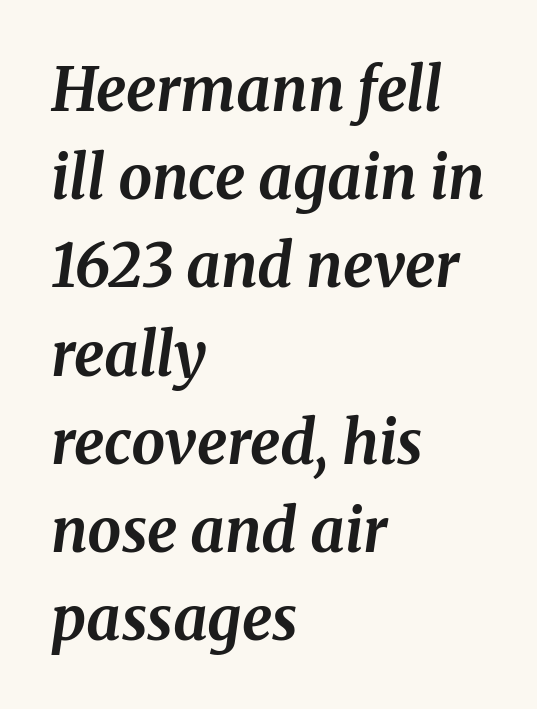
Q: Is the text bold? A: Yes.
Q: Is the text italic (slanted)? A: Yes, it leans right by about 8 degrees.
Q: Is the typeface a serif or a sans-serif typeface? A: Serif.
Q: Is the text underlined? A: No.
Q: How is the paragraph aligned? A: Left-aligned.
Q: Is the spacing between letters normal or unusually wide? A: Normal.
Q: Is the spacing between lines tight, normal or loose? A: Normal.
Q: Width (condensed, normal, or wide)? A: Normal.
Q: Stroke contrast? A: Medium.
Q: x-height? A: Medium.
Q: Monospaced? A: No.
